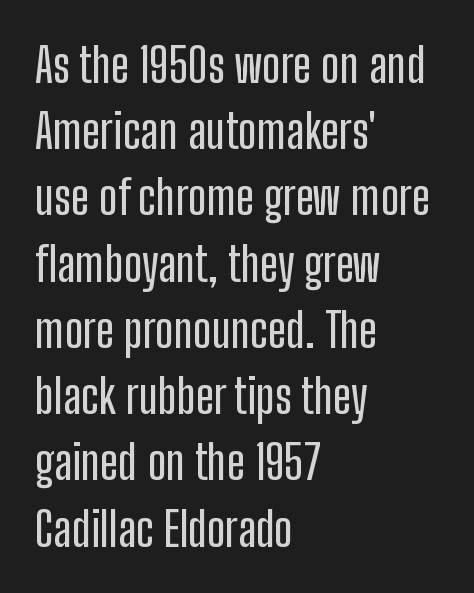
Look at the tracking — it's just the regular setting, nothing added. All the whitespace from short lines collects on the right. This sample has the flowing, uneven cadence of proportional lettering. Rendered with straight, roman letterforms. The string is rendered with underlining switched off. The face used here is a sans, in the tradition of grotesques and geometrics.
